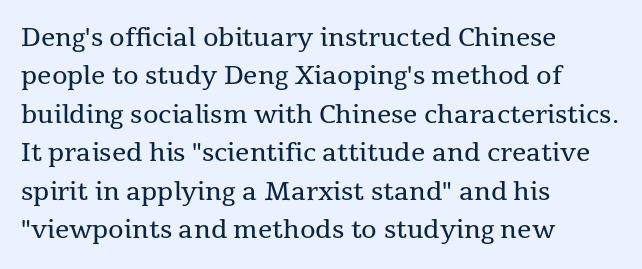
This sample uses an upright cut, with every glyph sitting square on the baseline. The string is rendered with underlining switched off. Tracking value appears to be zero — textbook default spacing. The lines in this sample share a left origin and differ only in where they stop. Vertical spacing — default.
